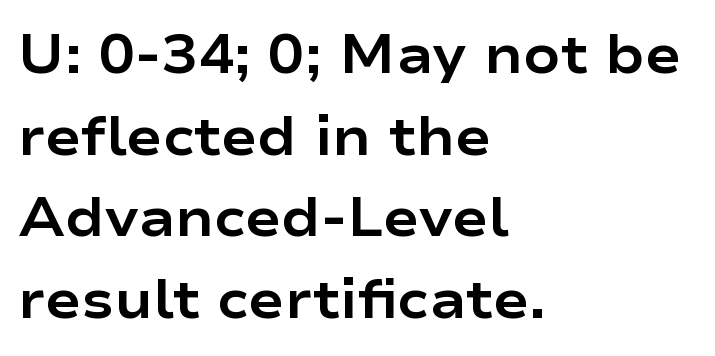
{"serif": "no", "italic": "no", "bold": "yes", "weight": "bold", "width": "wide", "stroke_contrast": "low", "x_height": "medium", "monospaced": "no", "underline": "no", "align": "left", "line_spacing": "normal", "line_spacing_ratio": 1.51, "letter_spacing": "normal", "letter_spacing_em": 0.0, "glyph_px": 54}
